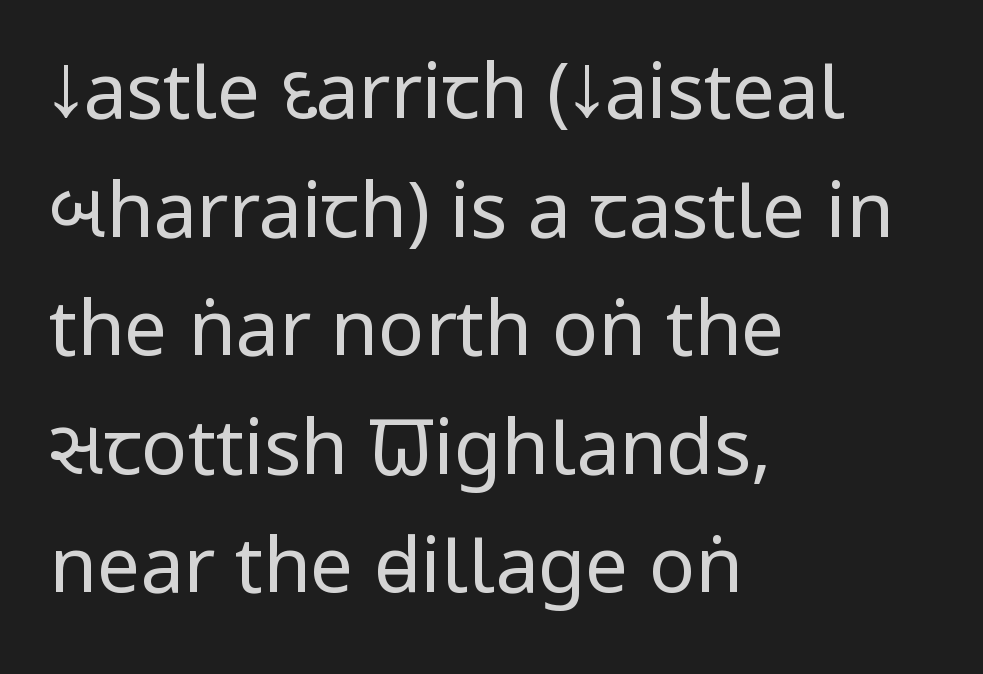
The image shows 77 px regular-weight, condensed sans-serif type, upright; set left-aligned, normal line spacing (1.54x), normal letter spacing, not underlined; low stroke contrast and a large x-height.
